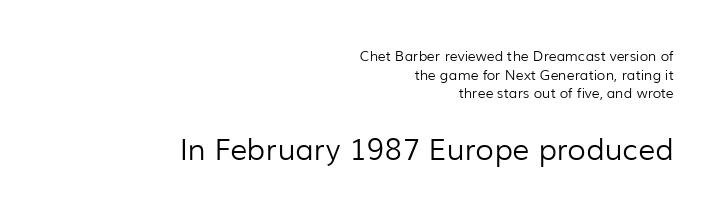
Q: Is the text bold? A: No.
Q: Is the text italic (slanted)? A: No, it is upright.
Q: Is the typeface a serif or a sans-serif typeface? A: Sans-serif.
Q: Is the text underlined? A: No.
Q: How is the paragraph aligned? A: Right-aligned.
Q: Is the spacing between letters normal or unusually wide? A: Normal.
Q: Is the spacing between lines tight, normal or loose? A: Normal.
Q: Which block of text is set in a larger size, the first (top) or the second (bottom)? A: The second (bottom) one.
Q: Width (condensed, normal, or wide)? A: Normal.
Q: Stroke contrast? A: Low.
Q: x-height? A: Medium.
Q: Monospaced? A: No.
